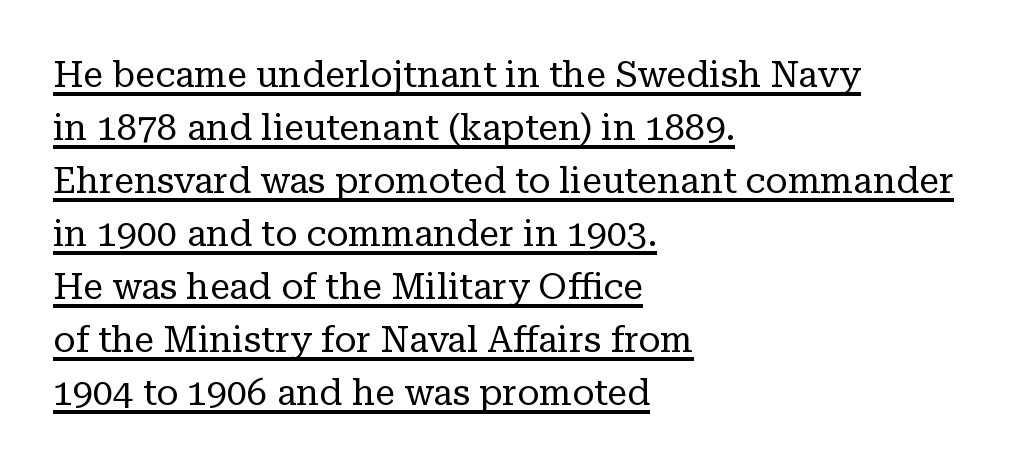
Q: Is the text bold? A: No.
Q: Is the text italic (slanted)? A: No, it is upright.
Q: Is the typeface a serif or a sans-serif typeface? A: Serif.
Q: Is the text underlined? A: Yes.
Q: How is the paragraph aligned? A: Left-aligned.
Q: Is the spacing between letters normal or unusually wide? A: Normal.
Q: Is the spacing between lines tight, normal or loose? A: Normal.
Q: Width (condensed, normal, or wide)? A: Normal.
Q: Stroke contrast? A: Low.
Q: x-height? A: Medium.
Q: Monospaced? A: No.
